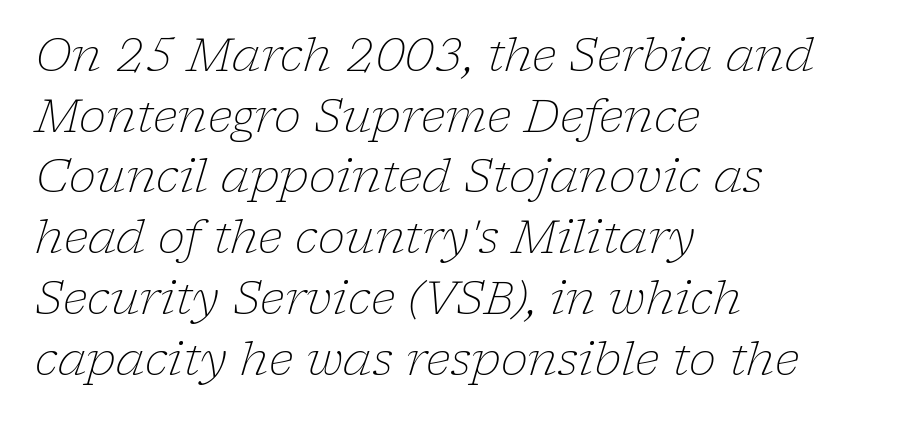
Q: Is the text bold? A: No.
Q: Is the text italic (slanted)? A: Yes, it leans right by about 17 degrees.
Q: Is the typeface a serif or a sans-serif typeface? A: Serif.
Q: Is the text underlined? A: No.
Q: How is the paragraph aligned? A: Left-aligned.
Q: Is the spacing between letters normal or unusually wide? A: Normal.
Q: Is the spacing between lines tight, normal or loose? A: Normal.
Q: Width (condensed, normal, or wide)? A: Normal.
Q: Stroke contrast? A: Low.
Q: x-height? A: Medium.
Q: Monospaced? A: No.
